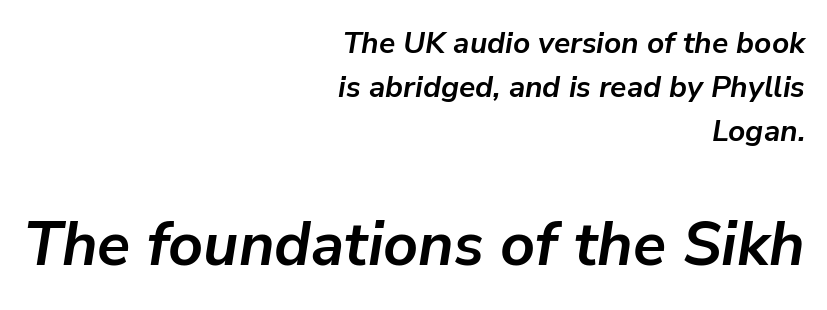
The image shows 61 px semibold type, italic (leaning right); set right-aligned, normal line spacing (1.47x), normal letter spacing, not underlined; the second (bottom) block is 2.03x larger; low stroke contrast and a medium x-height.
